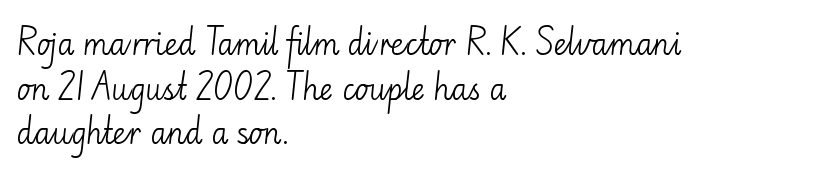
{"serif": "no", "bold": "no", "weight": "light", "width": "normal", "stroke_contrast": "low", "x_height": "small", "monospaced": "no", "underline": "no", "align": "left", "line_spacing": "normal", "line_spacing_ratio": 1.54, "letter_spacing": "normal", "letter_spacing_em": 0.0, "glyph_px": 29}
